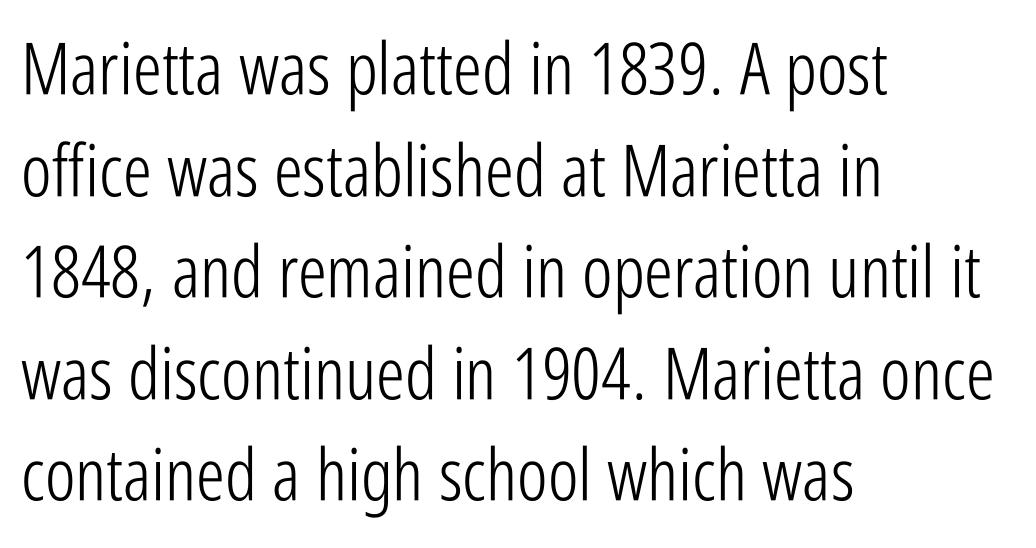
The image shows 72 px light, condensed sans-serif type, upright; set left-aligned, normal line spacing (1.41x), normal letter spacing, not underlined; low stroke contrast and a medium x-height.
